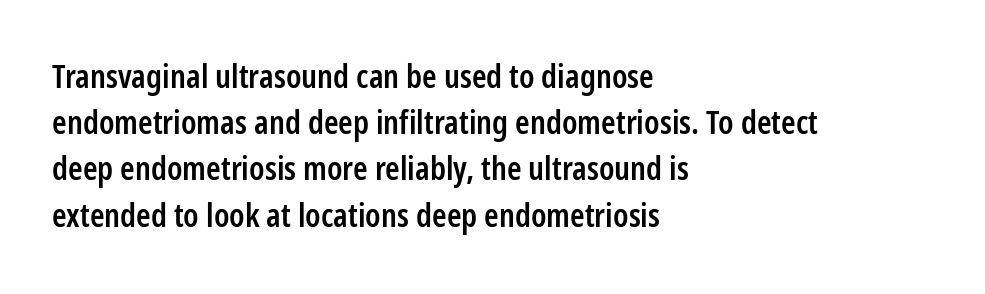
Check the space under the baseline: it is left empty. The designer went with a sans here, leaving each stem footless. The letters advance in unequal steps, a hallmark of proportional type. Normally led — the rows are evenly, conventionally spaced. Spacing between characters is what you'd get straight out of the box.
